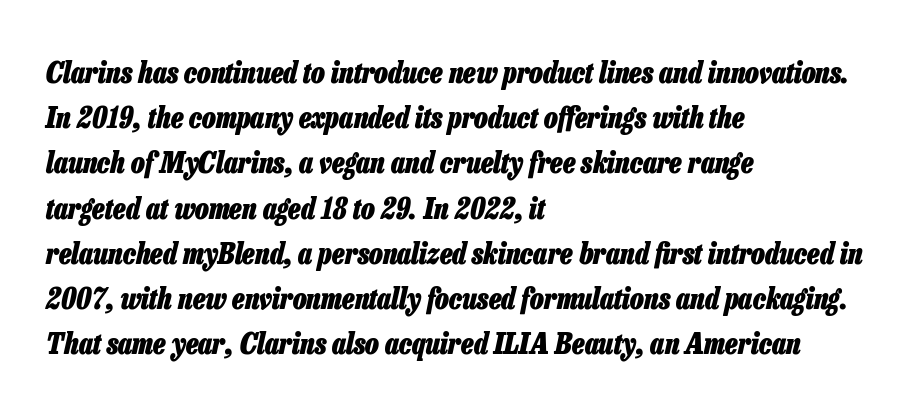
The image shows 29 px heavy, condensed type, italic (leaning right); set left-aligned, normal line spacing (1.56x), normal letter spacing, not underlined; low stroke contrast and a medium x-height.
